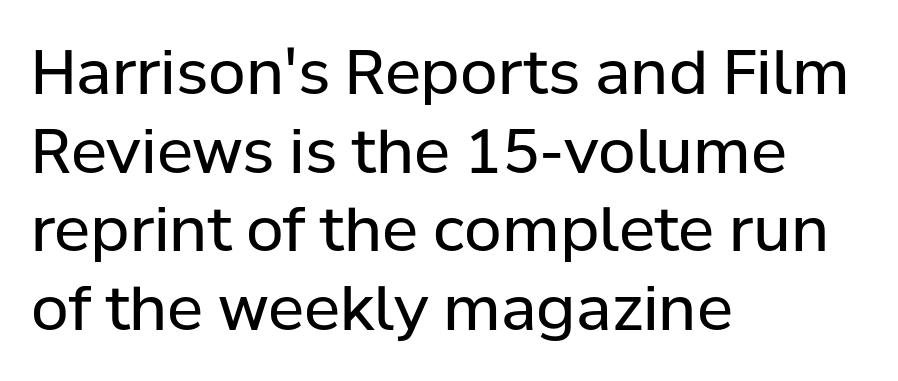
The image shows 61 px regular-weight sans-serif type, upright; set left-aligned, normal line spacing (1.29x), normal letter spacing, not underlined; low stroke contrast and a medium x-height.
